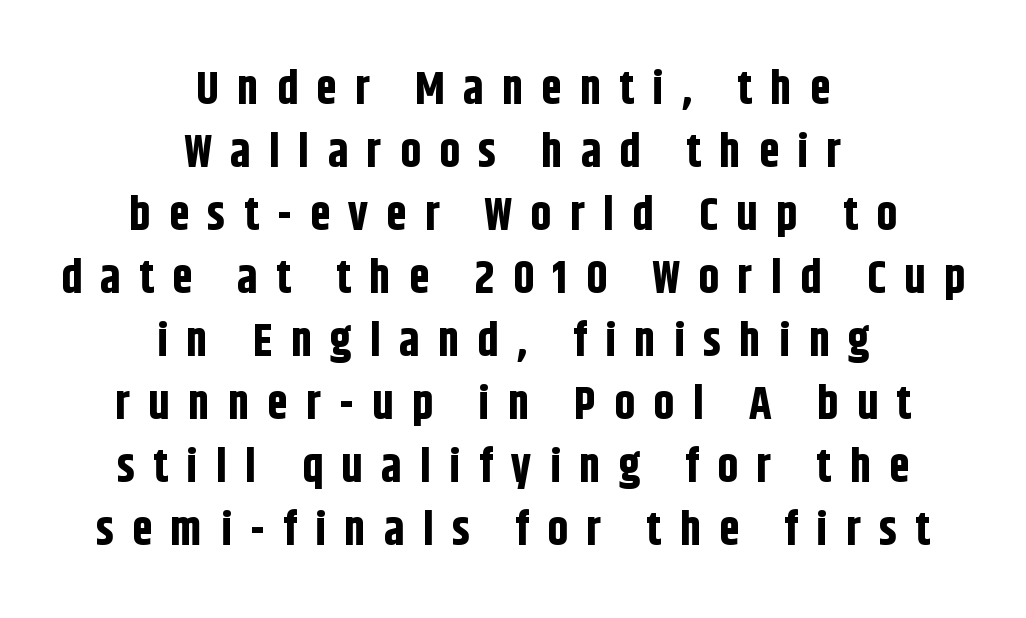
Alignment: centered. Clear beneath every line of the passage. Inter-character spacing is expanded well beyond the font's built-in metrics. The block of text has a typical density, with ordinary space between rows. Style check: upright. You could not count columns in this text — the font is proportionally spaced.
